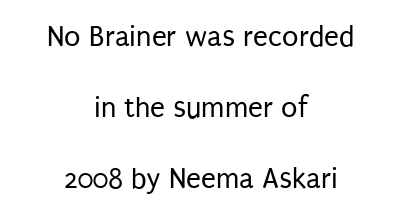
Q: Is the text bold? A: No.
Q: Is the text italic (slanted)? A: No, it is upright.
Q: Is the typeface a serif or a sans-serif typeface? A: Sans-serif.
Q: Is the text underlined? A: No.
Q: How is the paragraph aligned? A: Centered.
Q: Is the spacing between letters normal or unusually wide? A: Normal.
Q: Is the spacing between lines tight, normal or loose? A: Loose.
Q: Width (condensed, normal, or wide)? A: Condensed.
Q: Stroke contrast? A: Low.
Q: x-height? A: Large.
Q: Monospaced? A: No.
